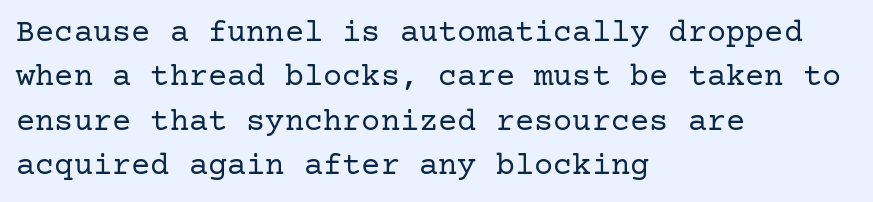
{"serif": "yes", "italic": "no", "bold": "no", "weight": "regular", "width": "normal", "stroke_contrast": "low", "x_height": "medium", "underline": "no", "align": "left", "line_spacing": "normal", "line_spacing_ratio": 1.39, "letter_spacing": "normal", "letter_spacing_em": 0.0, "glyph_px": 32}
